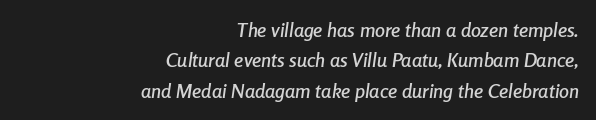
{"italic": "yes", "lean": "right", "slant_degrees": 8, "underline": "no", "align": "right", "line_spacing": "normal", "line_spacing_ratio": 1.52, "letter_spacing": "normal", "letter_spacing_em": 0.0, "glyph_px": 20}
